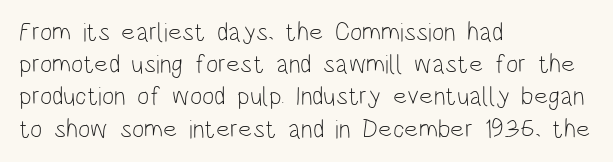
Q: Is the text bold? A: No.
Q: Is the text italic (slanted)? A: No, it is upright.
Q: Is the text underlined? A: No.
Q: How is the paragraph aligned? A: Left-aligned.
Q: Is the spacing between letters normal or unusually wide? A: Normal.
